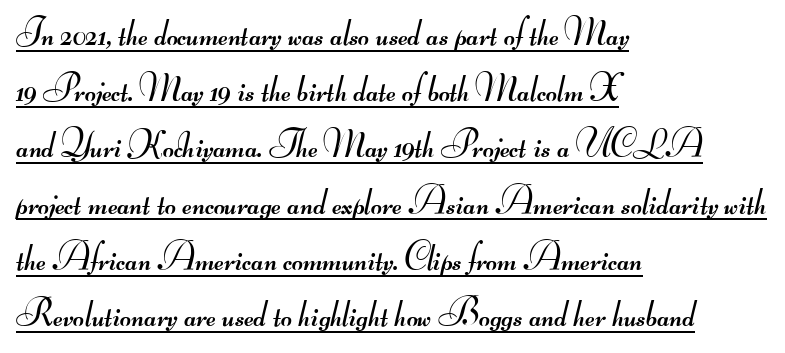
{"serif": "no", "bold": "no", "weight": "regular", "width": "wide", "stroke_contrast": "medium", "monospaced": "no", "underline": "yes", "align": "left", "line_spacing": "normal", "line_spacing_ratio": 1.48, "letter_spacing": "normal", "letter_spacing_em": 0.0, "glyph_px": 38}
